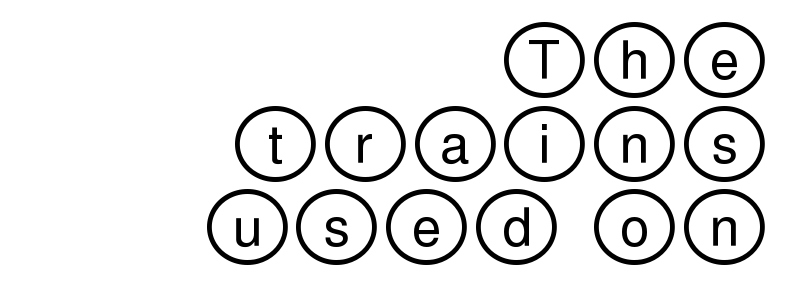
Q: Is the text italic (slanted)? A: No, it is upright.
Q: Is the text underlined? A: No.
Q: How is the paragraph aligned? A: Right-aligned.
Q: Is the spacing between lines tight, normal or loose? A: Normal.
Q: Width (condensed, normal, or wide)? A: Wide.
Q: x-height? A: Large.
